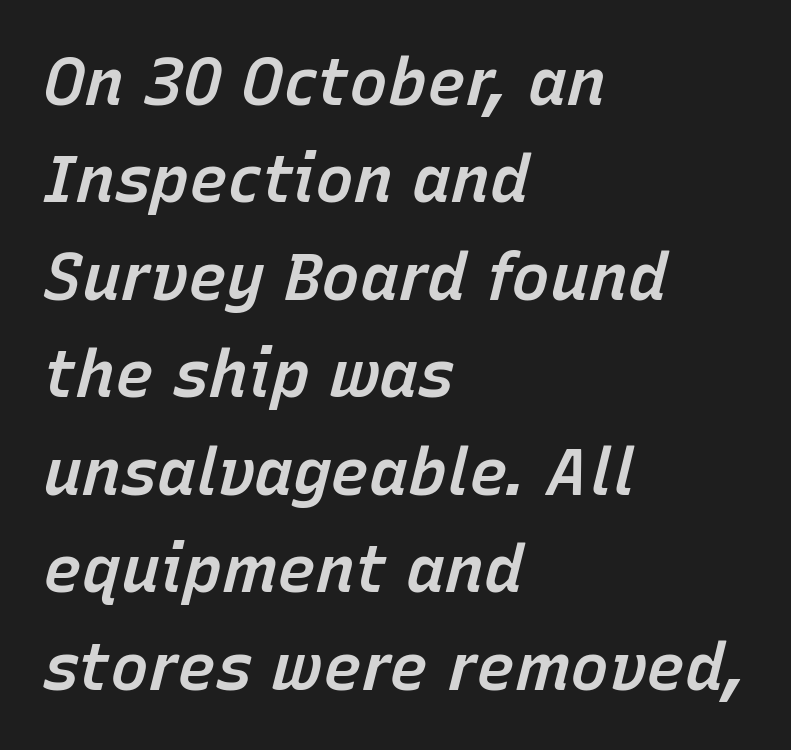
The image shows 65 px semibold type, italic (leaning right); set left-aligned, normal line spacing (1.5x), normal letter spacing, not underlined; low stroke contrast and a medium x-height.
